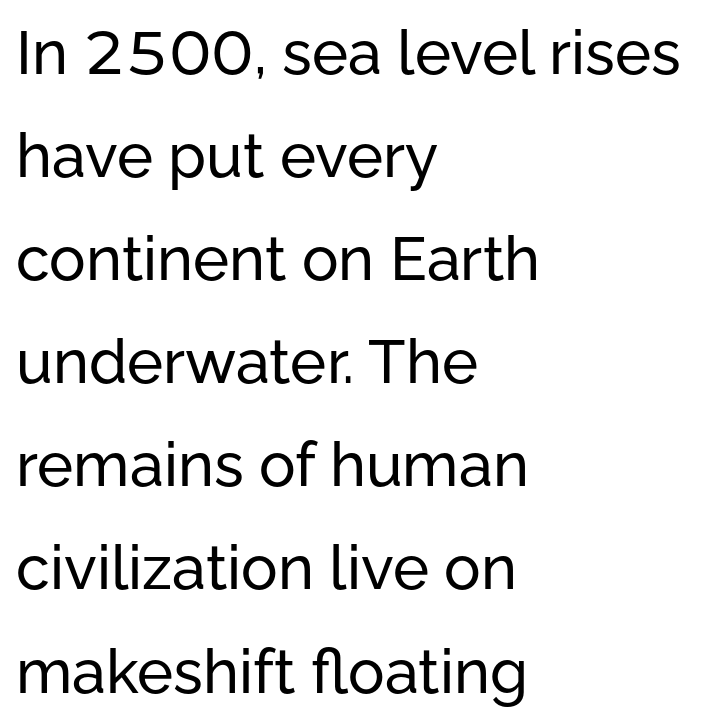
The block of text has a typical density, with ordinary space between rows. Does the copy run flush right? No — it runs flush left. Varying glyph widths throughout — classic text-font behaviour. Clear beneath every line of the passage. The letters stand straight up with perfectly vertical stems. Look at the tracking — it's just the regular setting, nothing added.
